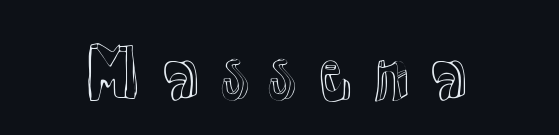
Q: Is the text italic (slanted)? A: No, it is upright.
Q: Is the text underlined? A: No.
Q: Width (condensed, normal, or wide)? A: Normal.
Q: x-height? A: Medium.
Q: Monospaced? A: No.
